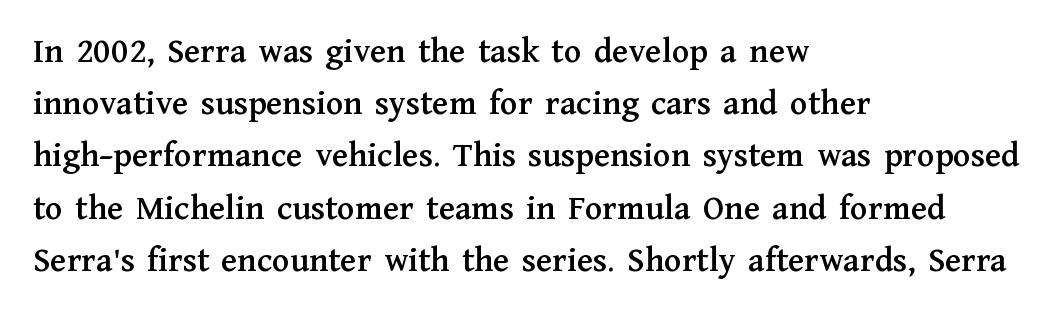
The face used here is proportionally spaced, like ordinary book or web type. The foot of each line stays bare and open. The letterforms sit shoulder to shoulder at normal distance. The rendering anchors every line to the left-hand side.
